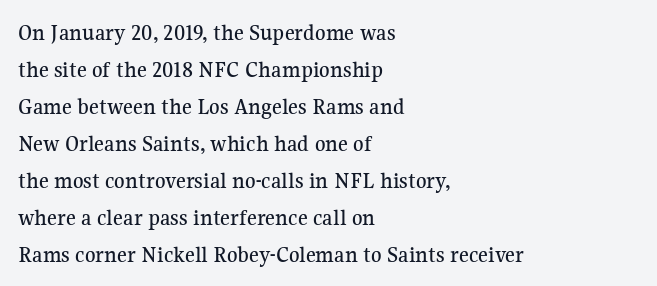
Q: Is the text italic (slanted)? A: No, it is upright.
Q: Is the text underlined? A: No.
Q: How is the paragraph aligned? A: Left-aligned.
Q: Is the spacing between letters normal or unusually wide? A: Normal.
Q: Is the spacing between lines tight, normal or loose? A: Normal.
